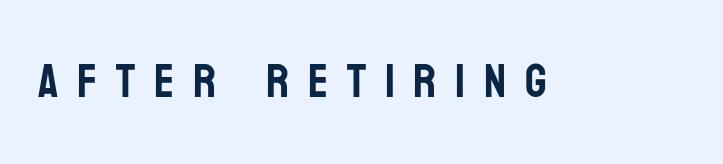
Q: Is the text italic (slanted)? A: No, it is upright.
Q: Is the typeface a serif or a sans-serif typeface? A: Sans-serif.
Q: Is the text underlined? A: No.
Q: Is the spacing between letters normal or unusually wide? A: Unusually wide.
Q: Width (condensed, normal, or wide)? A: Condensed.
Q: Stroke contrast? A: Low.
Q: x-height? A: Large.
Q: Monospaced? A: No.
